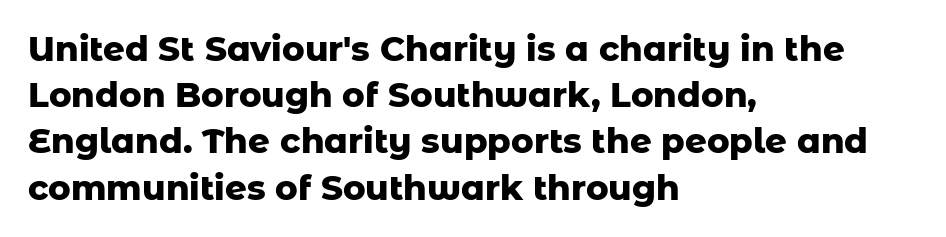
Q: Is the text bold? A: Yes.
Q: Is the text italic (slanted)? A: No, it is upright.
Q: Is the typeface a serif or a sans-serif typeface? A: Sans-serif.
Q: Is the text underlined? A: No.
Q: How is the paragraph aligned? A: Left-aligned.
Q: Is the spacing between letters normal or unusually wide? A: Normal.
Q: Is the spacing between lines tight, normal or loose? A: Normal.
Q: Width (condensed, normal, or wide)? A: Normal.
Q: Stroke contrast? A: Low.
Q: x-height? A: Medium.
Q: Monospaced? A: No.
